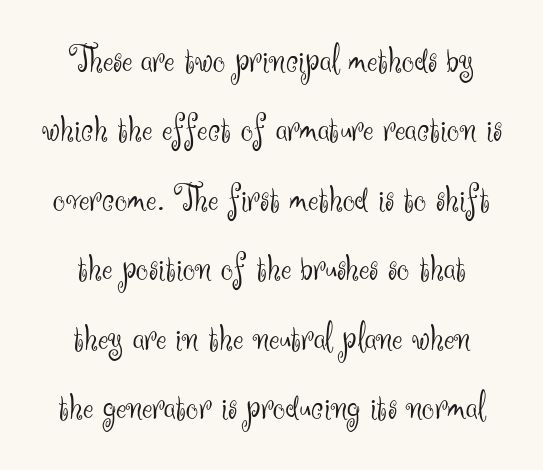
Q: Is the text bold? A: No.
Q: Is the text italic (slanted)? A: No, it is upright.
Q: Is the typeface a serif or a sans-serif typeface? A: Sans-serif.
Q: Is the text underlined? A: No.
Q: How is the paragraph aligned? A: Centered.
Q: Is the spacing between letters normal or unusually wide? A: Normal.
Q: Width (condensed, normal, or wide)? A: Normal.
Q: Stroke contrast? A: Medium.
Q: x-height? A: Small.
Q: Monospaced? A: No.
